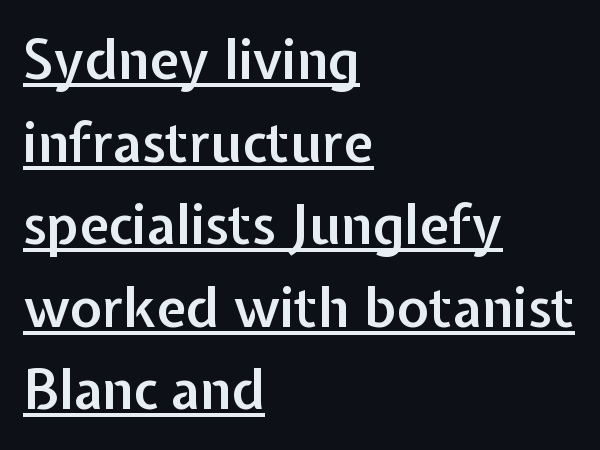
The image shows 54 px semibold sans-serif type, upright; set left-aligned, normal line spacing (1.53x), normal letter spacing, underlined; low stroke contrast and a medium x-height.
